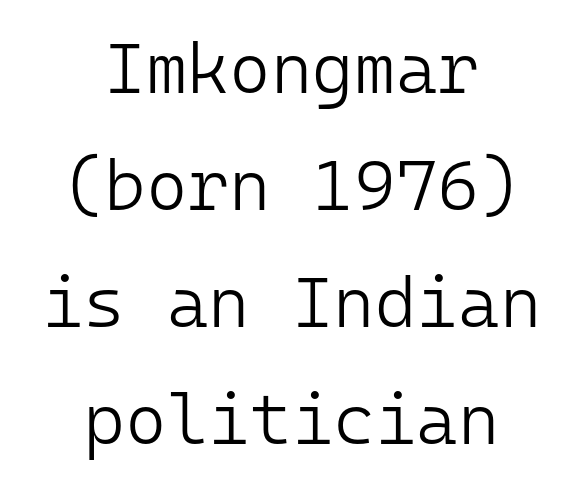
{"serif": "no", "italic": "no", "bold": "no", "weight": "light", "width": "normal", "stroke_contrast": "low", "x_height": "medium", "monospaced": "yes", "underline": "no", "align": "center", "line_spacing": "normal", "line_spacing_ratio": 1.65, "letter_spacing": "normal", "letter_spacing_em": 0.0, "glyph_px": 71}
